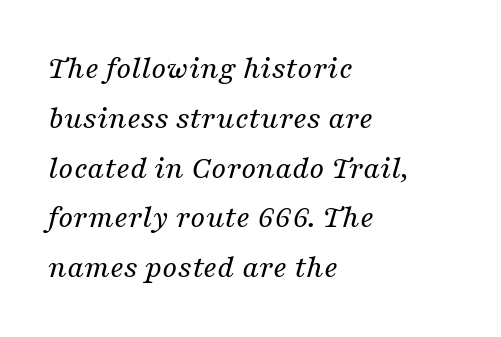
Q: Is the text bold? A: No.
Q: Is the text italic (slanted)? A: Yes, it leans right by about 16 degrees.
Q: Is the typeface a serif or a sans-serif typeface? A: Serif.
Q: Is the text underlined? A: No.
Q: How is the paragraph aligned? A: Left-aligned.
Q: Is the spacing between letters normal or unusually wide? A: Normal.
Q: Is the spacing between lines tight, normal or loose? A: Normal.
Q: Width (condensed, normal, or wide)? A: Normal.
Q: Stroke contrast? A: Medium.
Q: x-height? A: Medium.
Q: Monospaced? A: No.
